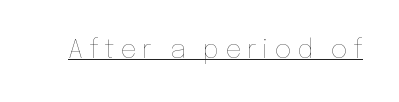
The image shows 26 px text type, upright; set unusually wide letter spacing (+0.22 em), underlined.
